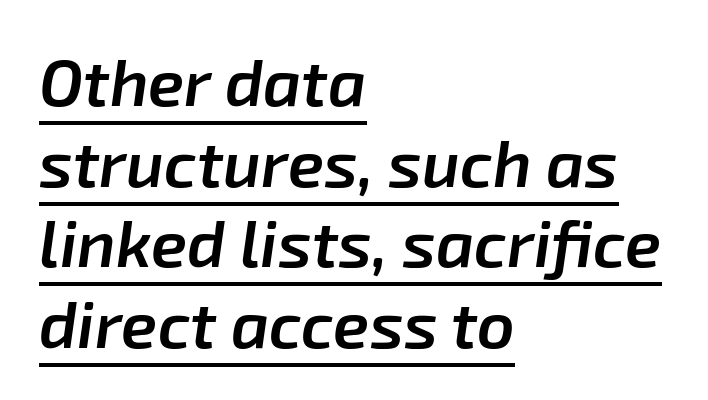
Is the type slanted? Yes — the strokes lean at a clear angle. No extra tracking has been applied to these lines. Note the varied advance widths — an 'i' is clearly narrower than an 'm'. Does the weight exceed regular? Yes, but only to semibold. Decoration check: the copy is underlined. The paragraph has a hard left edge and a soft right edge.
